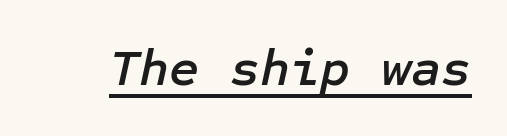
The image shows 52 px text type, italic (leaning right); set normal letter spacing, underlined; low stroke contrast and a medium x-height.
